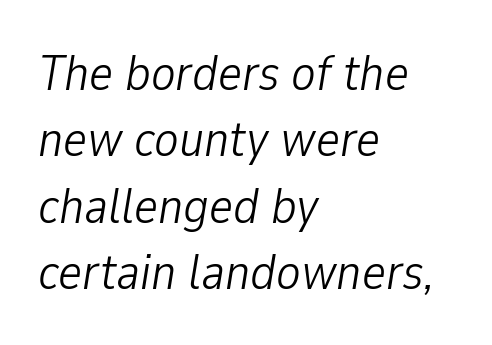
Q: Is the text bold? A: No.
Q: Is the text italic (slanted)? A: Yes, it leans right by about 9 degrees.
Q: Is the text underlined? A: No.
Q: How is the paragraph aligned? A: Left-aligned.
Q: Is the spacing between letters normal or unusually wide? A: Normal.
Q: Is the spacing between lines tight, normal or loose? A: Normal.
Q: Width (condensed, normal, or wide)? A: Condensed.
Q: Stroke contrast? A: Low.
Q: x-height? A: Medium.
Q: Monospaced? A: No.
